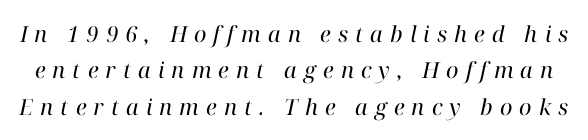
Q: Is the text bold? A: No.
Q: Is the text italic (slanted)? A: Yes, it leans right by about 12 degrees.
Q: Is the text underlined? A: No.
Q: Is the spacing between letters normal or unusually wide? A: Unusually wide.
Q: Is the spacing between lines tight, normal or loose? A: Normal.
